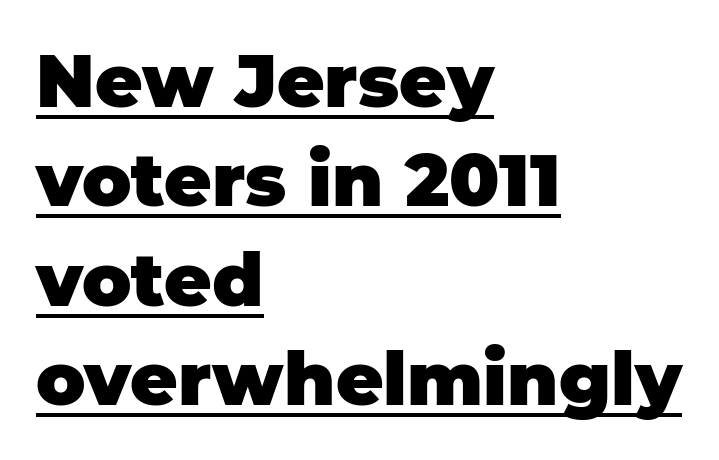
Q: Is the text bold? A: Yes.
Q: Is the text italic (slanted)? A: No, it is upright.
Q: Is the typeface a serif or a sans-serif typeface? A: Sans-serif.
Q: Is the text underlined? A: Yes.
Q: How is the paragraph aligned? A: Left-aligned.
Q: Is the spacing between letters normal or unusually wide? A: Normal.
Q: Is the spacing between lines tight, normal or loose? A: Normal.
Q: Width (condensed, normal, or wide)? A: Normal.
Q: Stroke contrast? A: Low.
Q: x-height? A: Large.
Q: Monospaced? A: No.
